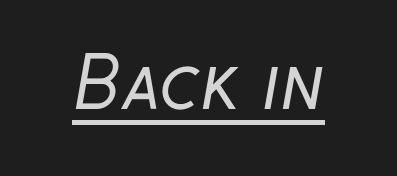
The image shows 70 px regular-weight sans-serif type; set normal letter spacing, underlined; low stroke contrast and a medium x-height.
